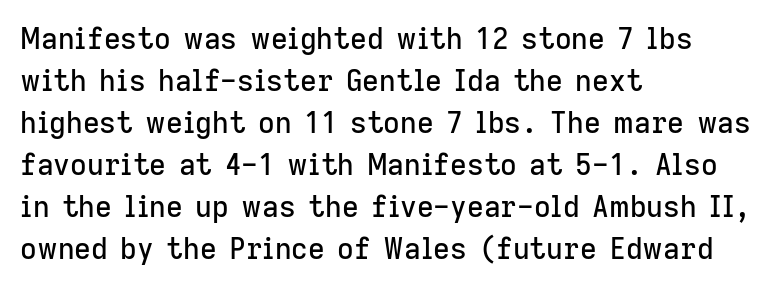
{"serif": "no", "italic": "no", "width": "normal", "stroke_contrast": "low", "x_height": "medium", "monospaced": "no", "underline": "no", "align": "left", "line_spacing": "normal", "line_spacing_ratio": 1.45, "letter_spacing": "normal", "letter_spacing_em": 0.0, "glyph_px": 29}
